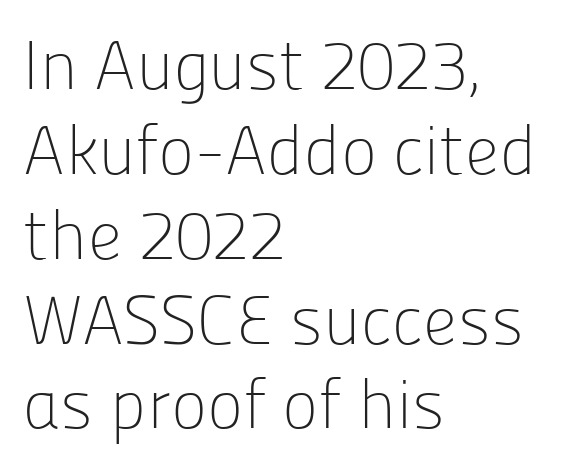
The glyphs in this specimen are sans serif. These lines are rendered in a variable-pitch font. Notice how the stems are strictly vertical — no italics here. Inter-character spacing is left at the font's built-in metrics.
